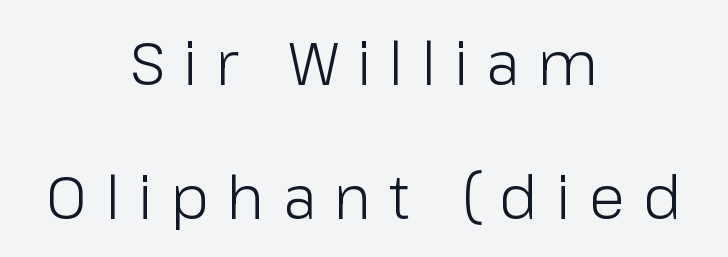
{"serif": "no", "italic": "no", "bold": "no", "weight": "light", "width": "normal", "stroke_contrast": "low", "x_height": "medium", "monospaced": "no", "underline": "no", "align": "center", "line_spacing": "loose", "line_spacing_ratio": 2.23, "letter_spacing": "wide", "letter_spacing_em": 0.3, "glyph_px": 60}
